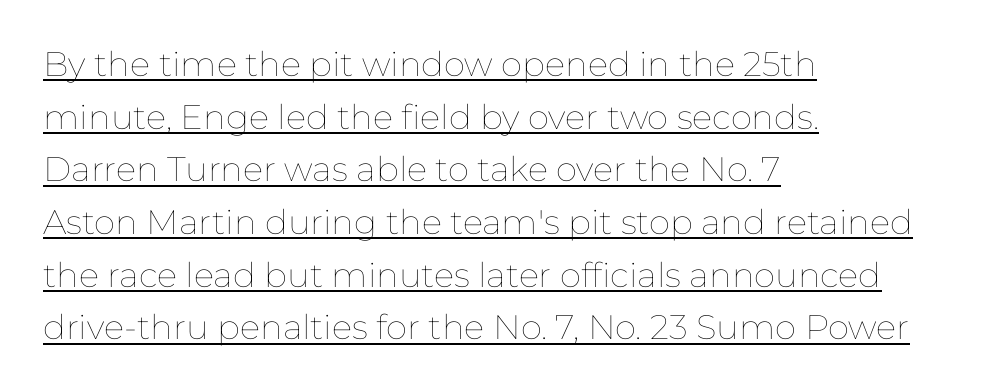
The letterforms sit shoulder to shoulder at normal distance. The string is rendered with underlining switched on. Leftover space on each line is placed entirely after the last word. The line-height multiplier appears to be the usual default. No letter is thick-stroked: the sample isn't bold.
